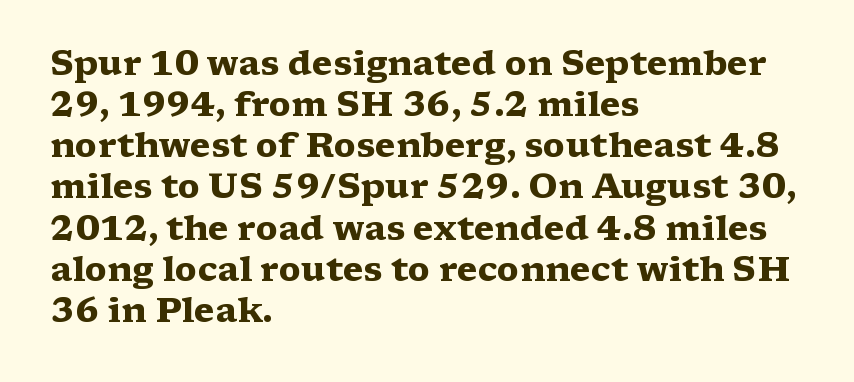
To sum up the face: it has serifs. Students, note that the glyphs here touch the page at normal intervals. In terms of weight, the rendering is a true, heavy bold. These lines stack with their left ends in a neat column. Vertical strokes here are truly vertical.
